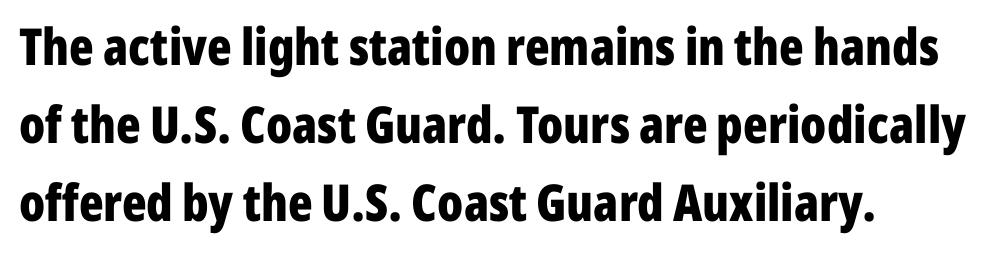
Q: Is the text bold? A: Yes.
Q: Is the text italic (slanted)? A: No, it is upright.
Q: Is the typeface a serif or a sans-serif typeface? A: Sans-serif.
Q: Is the text underlined? A: No.
Q: How is the paragraph aligned? A: Left-aligned.
Q: Is the spacing between letters normal or unusually wide? A: Normal.
Q: Is the spacing between lines tight, normal or loose? A: Normal.
Q: Width (condensed, normal, or wide)? A: Condensed.
Q: Stroke contrast? A: Low.
Q: x-height? A: Medium.
Q: Monospaced? A: No.
